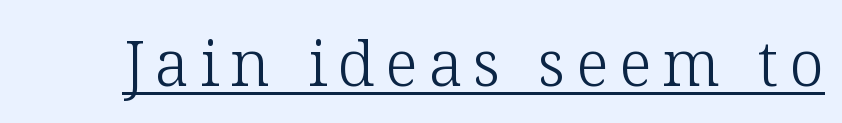
Q: Is the text bold? A: No.
Q: Is the text italic (slanted)? A: No, it is upright.
Q: Is the typeface a serif or a sans-serif typeface? A: Serif.
Q: Is the text underlined? A: Yes.
Q: Width (condensed, normal, or wide)? A: Normal.
Q: Stroke contrast? A: Low.
Q: x-height? A: Medium.
Q: Monospaced? A: No.
